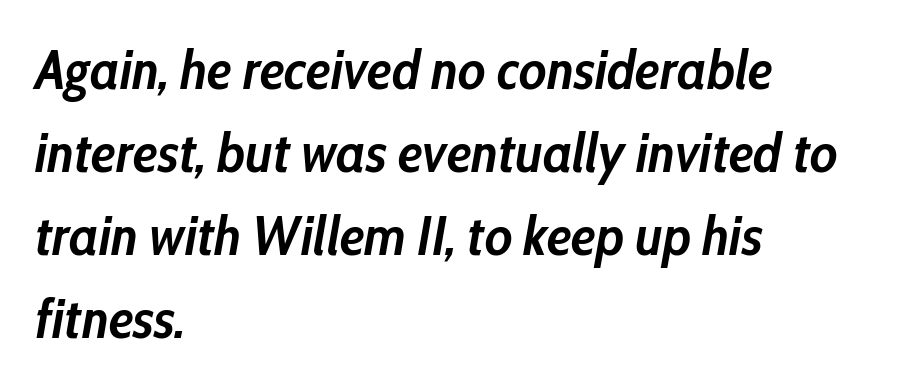
{"italic": "yes", "lean": "right", "slant_degrees": 10, "bold": "yes", "weight": "semibold", "width": "condensed", "stroke_contrast": "low", "x_height": "medium", "monospaced": "no", "underline": "no", "align": "left", "line_spacing": "normal", "line_spacing_ratio": 1.51, "letter_spacing": "normal", "letter_spacing_em": 0.0, "glyph_px": 55}
